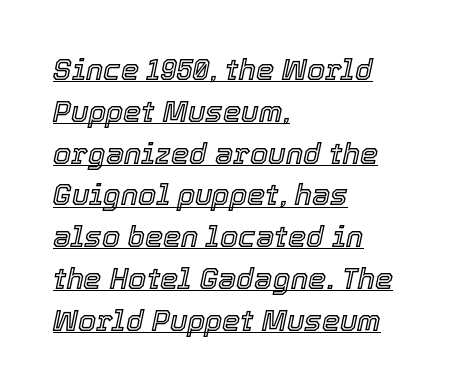
Line beginnings align vertically; line endings do not. Caption: standard tracking, unaltered. The whole block is typeset with a tilt. The line-height multiplier appears to be the usual default.
